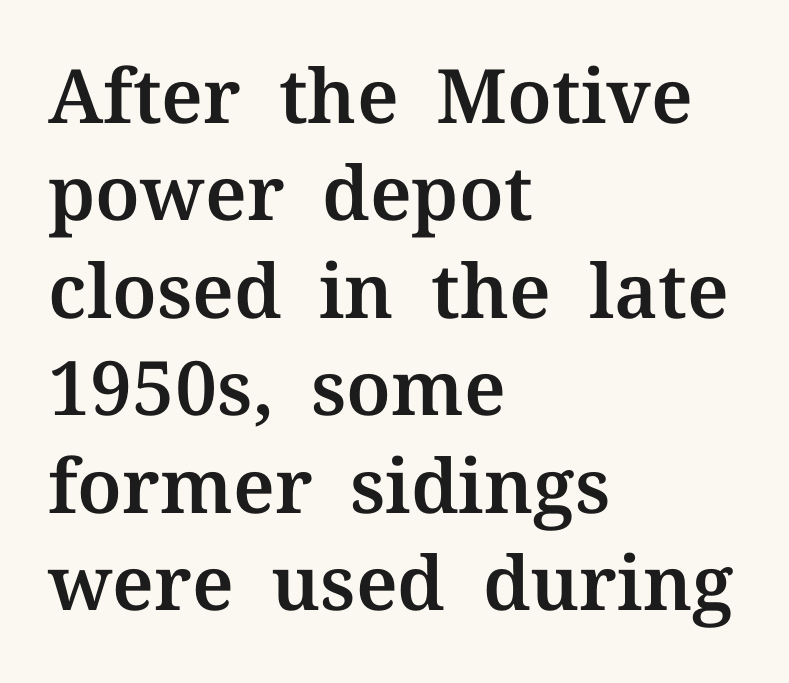
Do the letters lean? They stand straight. This rendering employs a face with finishing strokes, i.e., a serif. Clear beneath every line of the passage. Characters follow at the spacing the type designer built in. Is there much room between lines? A standard amount, neither cramped nor airy.
